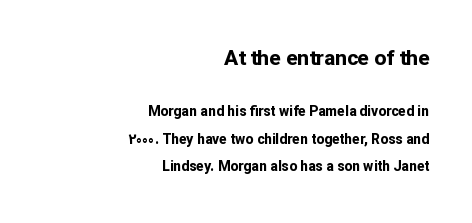
{"italic": "no", "bold": "yes", "underline": "no", "align": "right", "line_spacing": "loose", "line_spacing_ratio": 1.97, "letter_spacing": "normal", "letter_spacing_em": 0.0, "larger_block": "first", "size_ratio": 1.5, "glyph_px": 21}
